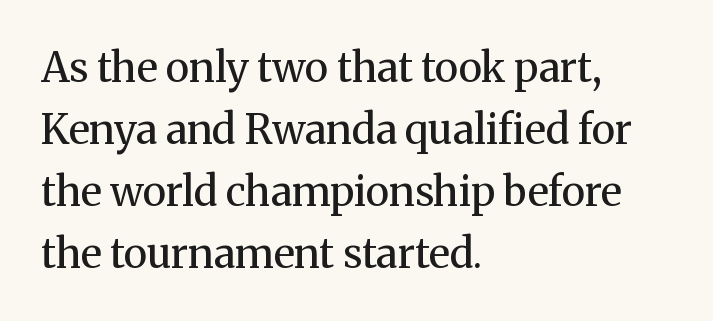
Q: Is the text bold? A: No.
Q: Is the text italic (slanted)? A: No, it is upright.
Q: Is the typeface a serif or a sans-serif typeface? A: Serif.
Q: Is the text underlined? A: No.
Q: How is the paragraph aligned? A: Left-aligned.
Q: Is the spacing between letters normal or unusually wide? A: Normal.
Q: Is the spacing between lines tight, normal or loose? A: Normal.
Q: Width (condensed, normal, or wide)? A: Normal.
Q: Stroke contrast? A: Medium.
Q: x-height? A: Medium.
Q: Monospaced? A: No.
